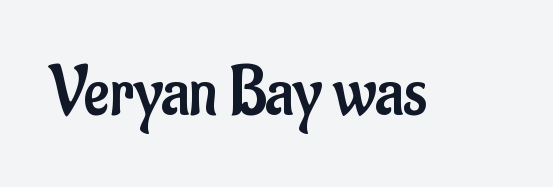
Anything drawn beneath the words? Only blank space. Varying glyph widths throughout — classic text-font behaviour. The letters stand straight up with perfectly vertical stems. The face used here is a sans, in the tradition of grotesques and geometrics.
